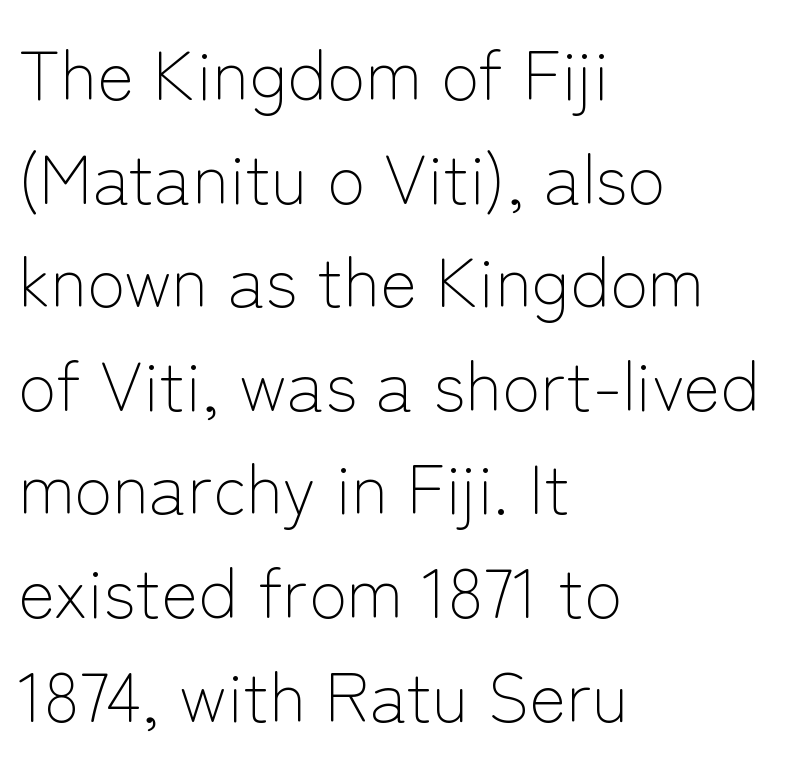
Q: Is the text bold? A: No.
Q: Is the text italic (slanted)? A: No, it is upright.
Q: Is the typeface a serif or a sans-serif typeface? A: Sans-serif.
Q: Is the text underlined? A: No.
Q: How is the paragraph aligned? A: Left-aligned.
Q: Is the spacing between letters normal or unusually wide? A: Normal.
Q: Is the spacing between lines tight, normal or loose? A: Normal.
Q: Width (condensed, normal, or wide)? A: Normal.
Q: Stroke contrast? A: Low.
Q: x-height? A: Medium.
Q: Monospaced? A: No.
